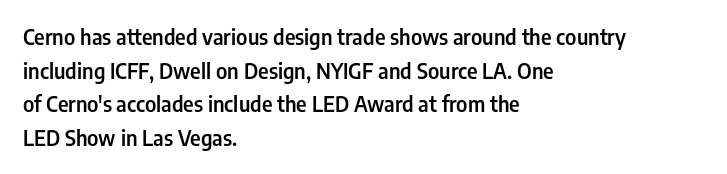
Q: Is the text bold? A: Semi-bold.
Q: Is the text italic (slanted)? A: No, it is upright.
Q: Is the text underlined? A: No.
Q: How is the paragraph aligned? A: Left-aligned.
Q: Is the spacing between letters normal or unusually wide? A: Normal.
Q: Is the spacing between lines tight, normal or loose? A: Normal.
